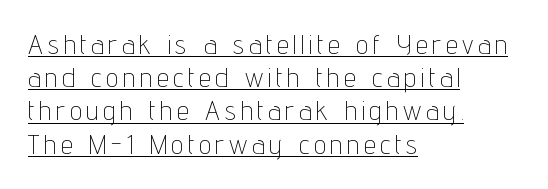
{"italic": "no", "bold": "no", "underline": "yes", "align": "left", "line_spacing_ratio": 1.23, "glyph_px": 27}
